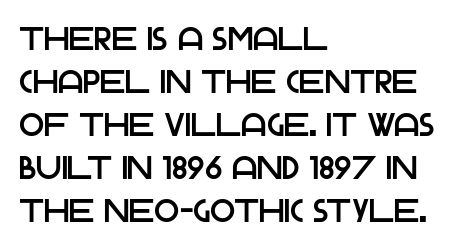
Q: Is the text italic (slanted)? A: No, it is upright.
Q: Is the typeface a serif or a sans-serif typeface? A: Sans-serif.
Q: Is the text underlined? A: No.
Q: How is the paragraph aligned? A: Left-aligned.
Q: Is the spacing between letters normal or unusually wide? A: Normal.
Q: Is the spacing between lines tight, normal or loose? A: Normal.
Q: Width (condensed, normal, or wide)? A: Normal.
Q: Stroke contrast? A: Low.
Q: x-height? A: Large.
Q: Monospaced? A: No.
